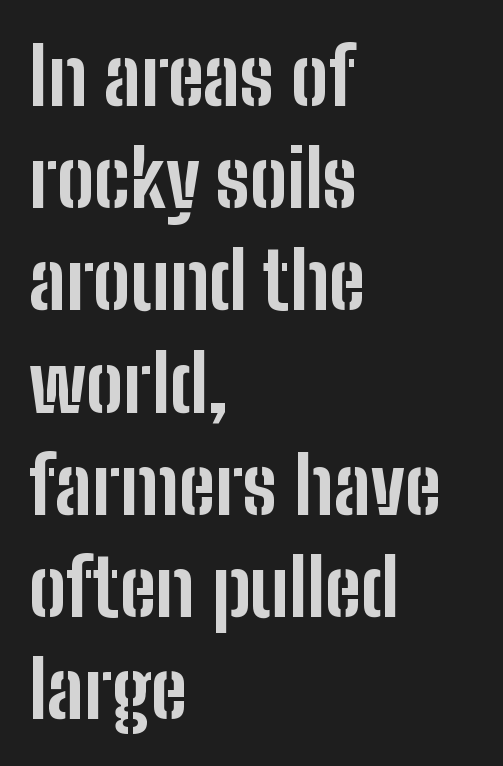
Q: Is the text bold? A: Yes.
Q: Is the text italic (slanted)? A: No, it is upright.
Q: Is the typeface a serif or a sans-serif typeface? A: Sans-serif.
Q: Is the text underlined? A: No.
Q: How is the paragraph aligned? A: Left-aligned.
Q: Is the spacing between letters normal or unusually wide? A: Normal.
Q: Is the spacing between lines tight, normal or loose? A: Normal.
Q: Width (condensed, normal, or wide)? A: Condensed.
Q: Stroke contrast? A: Low.
Q: x-height? A: Medium.
Q: Monospaced? A: No.
